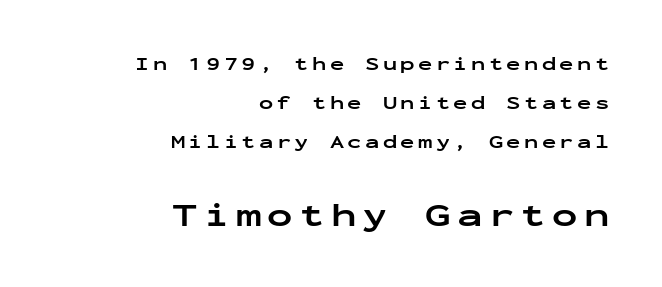
{"serif": "no", "italic": "no", "bold": "yes", "weight": "bold", "width": "wide", "stroke_contrast": "low", "x_height": "medium", "monospaced": "yes", "underline": "no", "align": "right", "line_spacing": "loose", "line_spacing_ratio": 2.04, "larger_block": "second", "size_ratio": 1.79, "glyph_px": 34}
